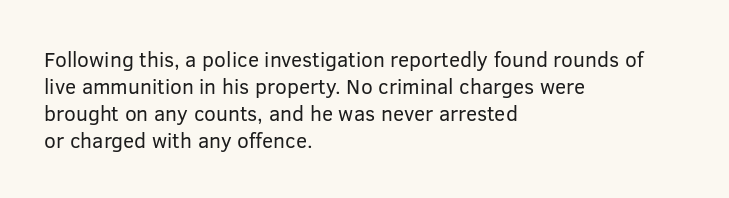
These lines keep a tight, regular rhythm from letter to letter. The rows are spaced the way most documents space them. Nothing heavy about these letters — not bold at all. A roman cut, with each character standing at attention. Check under the words: just untouched page. All the whitespace from short lines collects on the right.
